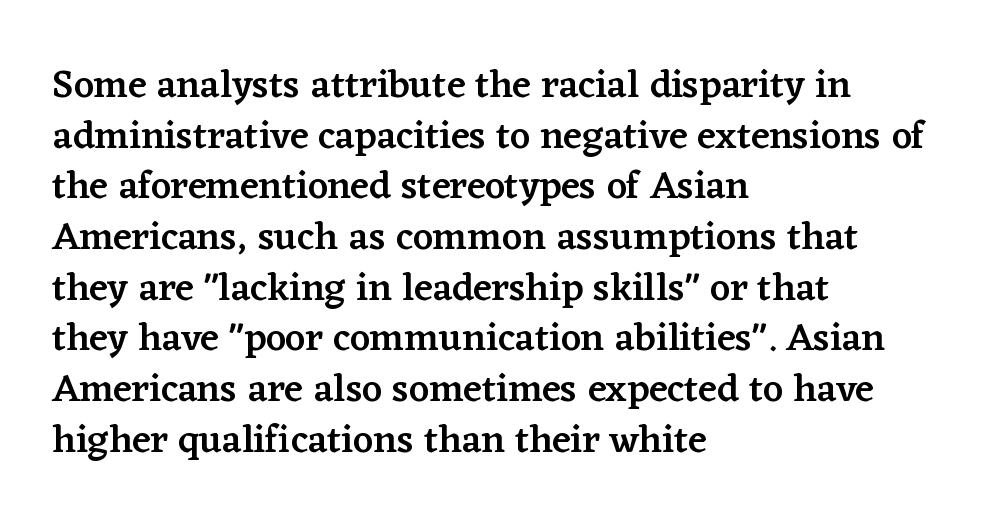
The strokes are fattened partway — semibold, not bold. Inter-character spacing is left at the font's built-in metrics. The zone under the glyphs is completely vacant. Each letter's strokes conclude with small projecting serifs. This sample has the flowing, uneven cadence of proportional lettering. These lines stack with their left ends in a neat column.
